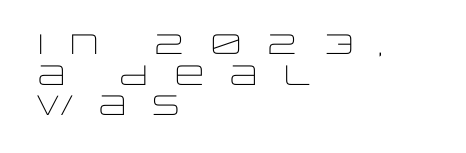
Q: Is the text bold? A: No.
Q: Is the text italic (slanted)? A: No, it is upright.
Q: Is the typeface a serif or a sans-serif typeface? A: Sans-serif.
Q: Is the text underlined? A: No.
Q: How is the paragraph aligned? A: Left-aligned.
Q: Is the spacing between letters normal or unusually wide? A: Unusually wide.
Q: Is the spacing between lines tight, normal or loose? A: Tight.
Q: Width (condensed, normal, or wide)? A: Wide.
Q: Stroke contrast? A: Low.
Q: x-height? A: Large.
Q: Monospaced? A: No.
